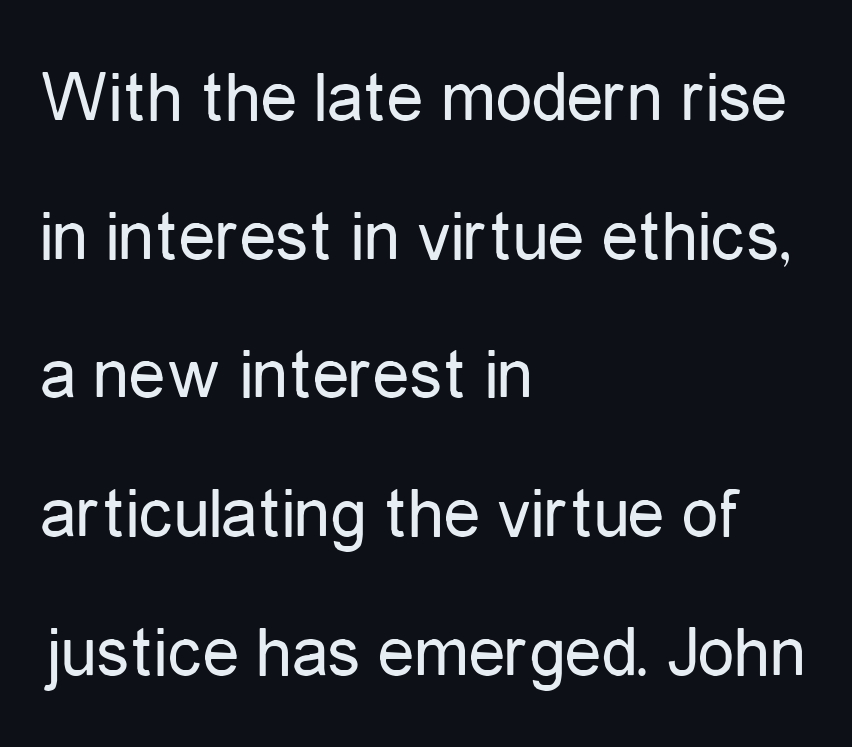
Q: Is the text bold? A: No.
Q: Is the text italic (slanted)? A: No, it is upright.
Q: Is the typeface a serif or a sans-serif typeface? A: Sans-serif.
Q: Is the text underlined? A: No.
Q: How is the paragraph aligned? A: Left-aligned.
Q: Is the spacing between letters normal or unusually wide? A: Normal.
Q: Is the spacing between lines tight, normal or loose? A: Loose.
Q: Width (condensed, normal, or wide)? A: Condensed.
Q: Stroke contrast? A: Low.
Q: x-height? A: Medium.
Q: Monospaced? A: No.
